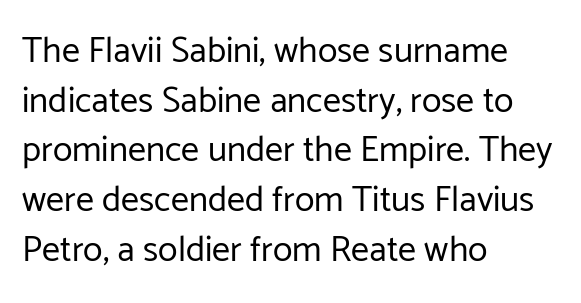
{"serif": "no", "italic": "no", "bold": "no", "weight": "regular", "width": "normal", "stroke_contrast": "low", "x_height": "medium", "monospaced": "no", "underline": "no", "align": "left", "line_spacing": "normal", "line_spacing_ratio": 1.38, "letter_spacing": "normal", "letter_spacing_em": 0.0, "glyph_px": 36}
